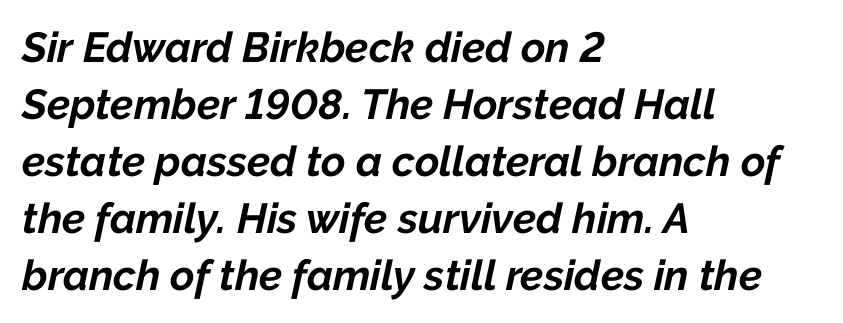
{"italic": "yes", "lean": "right", "slant_degrees": 12, "bold": "yes", "weight": "bold", "width": "normal", "stroke_contrast": "low", "x_height": "medium", "monospaced": "no", "underline": "no", "align": "left", "line_spacing": "normal", "line_spacing_ratio": 1.36, "letter_spacing": "normal", "letter_spacing_em": 0.0, "glyph_px": 42}
